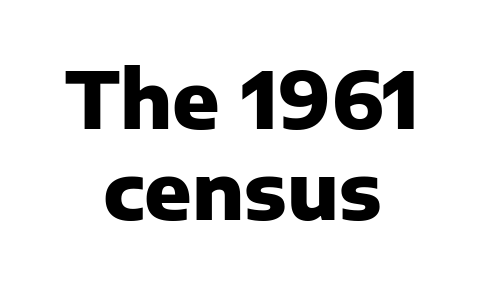
Each row of text sits above clean, open space. What weight is shown? A full bold with thick strokes. Teacher's note: observe the equal gaps on both sides — that is centered alignment. Style check: upright.
